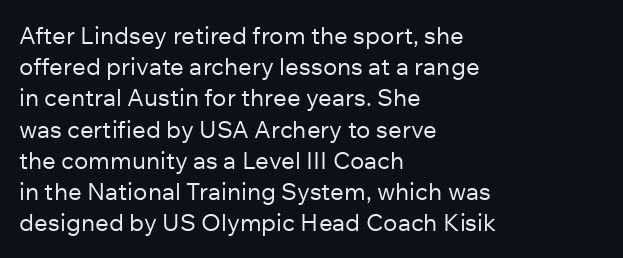
{"italic": "no", "bold": "no", "underline": "no", "align": "left", "line_spacing": "normal", "line_spacing_ratio": 1.3, "letter_spacing": "normal", "letter_spacing_em": 0.0, "glyph_px": 24}
